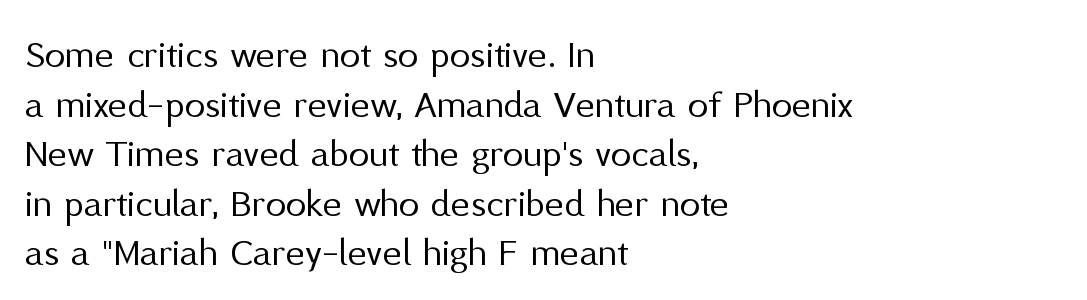
Q: Is the text bold? A: No.
Q: Is the text italic (slanted)? A: No, it is upright.
Q: Is the typeface a serif or a sans-serif typeface? A: Sans-serif.
Q: Is the text underlined? A: No.
Q: How is the paragraph aligned? A: Left-aligned.
Q: Is the spacing between letters normal or unusually wide? A: Normal.
Q: Width (condensed, normal, or wide)? A: Normal.
Q: Stroke contrast? A: Medium.
Q: x-height? A: Medium.
Q: Monospaced? A: No.
